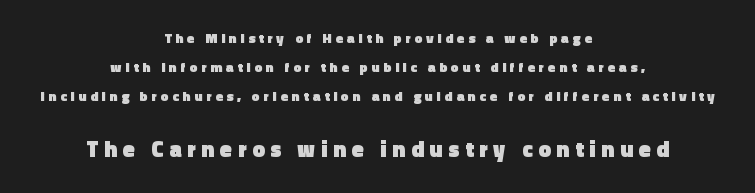
Weight check: bold — yes, fully. Characters remain perfectly vertical along every line. The tracking jumps out immediately: characters are airy and widely separated. The setting favours the middle, as headings and verse often do.
